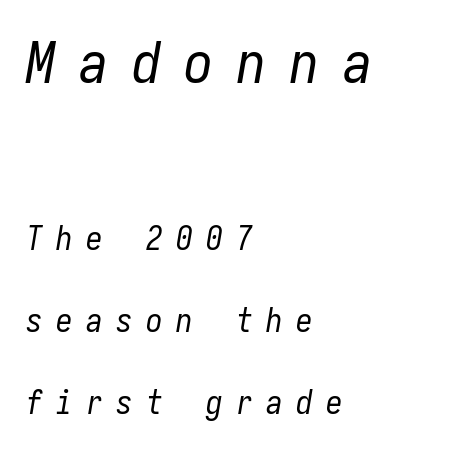
Q: Is the text bold? A: No.
Q: Is the text italic (slanted)? A: Yes, it leans right by about 10 degrees.
Q: Is the text underlined? A: No.
Q: How is the paragraph aligned? A: Left-aligned.
Q: Is the spacing between letters normal or unusually wide? A: Unusually wide.
Q: Is the spacing between lines tight, normal or loose? A: Loose.
Q: Which block of text is set in a larger size, the first (top) or the second (bottom)? A: The first (top) one.
Q: Width (condensed, normal, or wide)? A: Condensed.
Q: Stroke contrast? A: Low.
Q: x-height? A: Medium.
